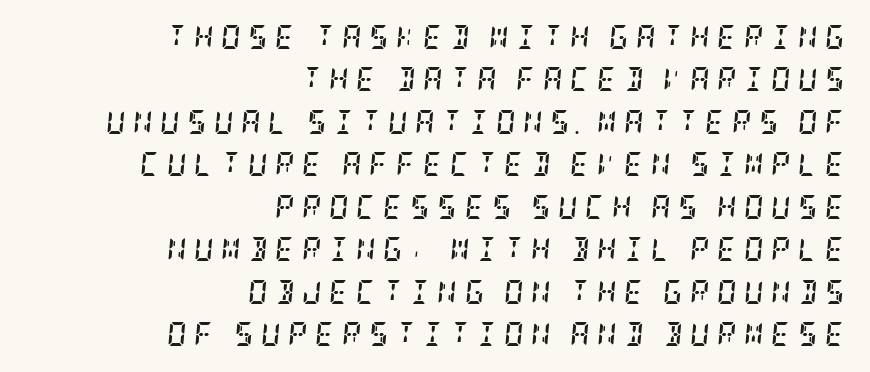
Q: Is the text bold? A: Yes.
Q: Is the text italic (slanted)? A: Yes, it leans right by about 5 degrees.
Q: Is the text underlined? A: No.
Q: How is the paragraph aligned? A: Right-aligned.
Q: Is the spacing between letters normal or unusually wide? A: Unusually wide.
